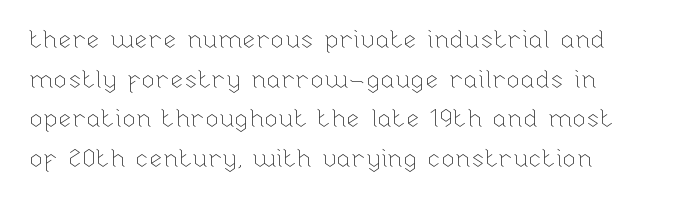
The typeface has the unassuming heft of standard copy or less. This sample uses an upright cut, with every glyph sitting square on the baseline. These lines keep a tight, regular rhythm from letter to letter. The foot of each line stays bare and open. What's the leading like? Ordinary, nothing unusual.
